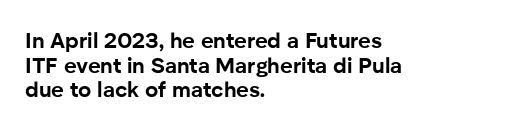
Q: Is the text bold? A: Yes.
Q: Is the text italic (slanted)? A: No, it is upright.
Q: Is the text underlined? A: No.
Q: How is the paragraph aligned? A: Left-aligned.
Q: Is the spacing between letters normal or unusually wide? A: Normal.
Q: Is the spacing between lines tight, normal or loose? A: Tight.
